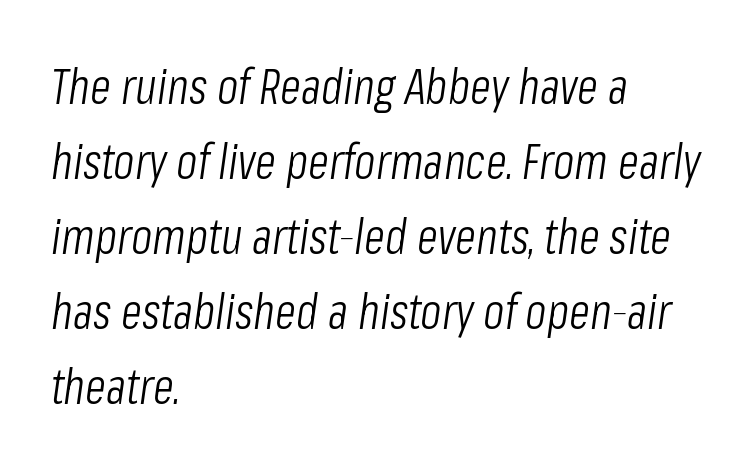
A student would call this left alignment; a typographer would say flush left, rag right. Looks like regular typesetting: each glyph gets only the width it needs. The lines sit at an ordinary, default distance from one another. The gaps between neighbouring characters are ordinary and unremarkable.
